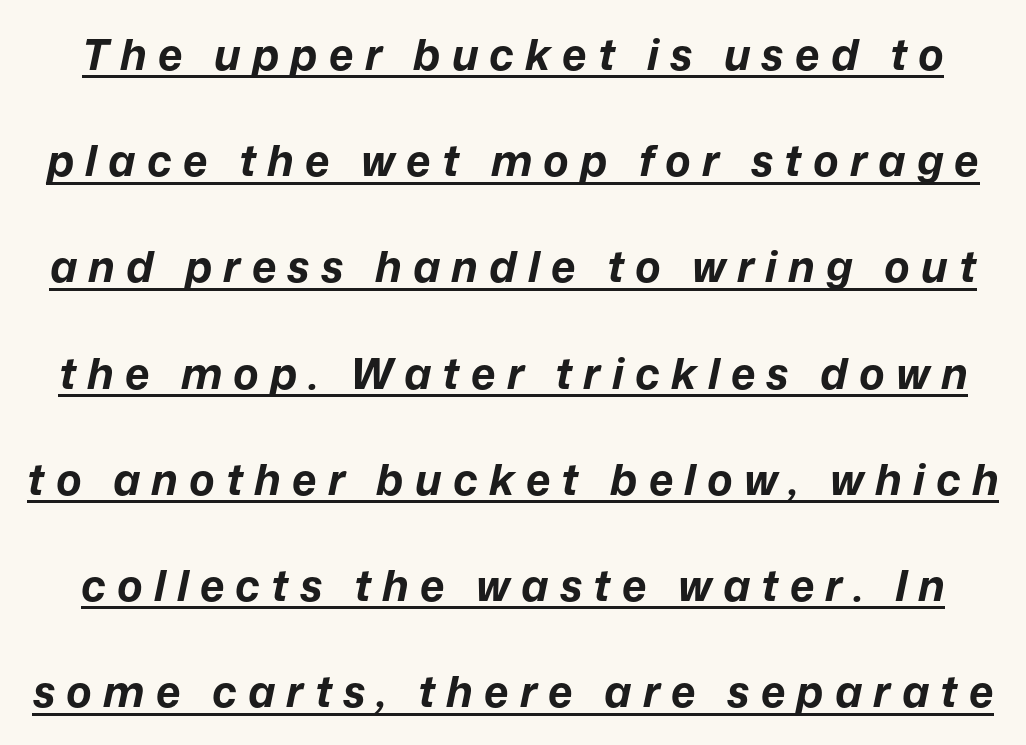
A typographer would call this underscored text. Yep, that's italic — everything's leaning. You'd pick this weight for a headline — it's a proper bold. Airy leading. A typesetter would call this proportional, since set widths differ per character. Words appear elongated and porous because spacing is wide.
